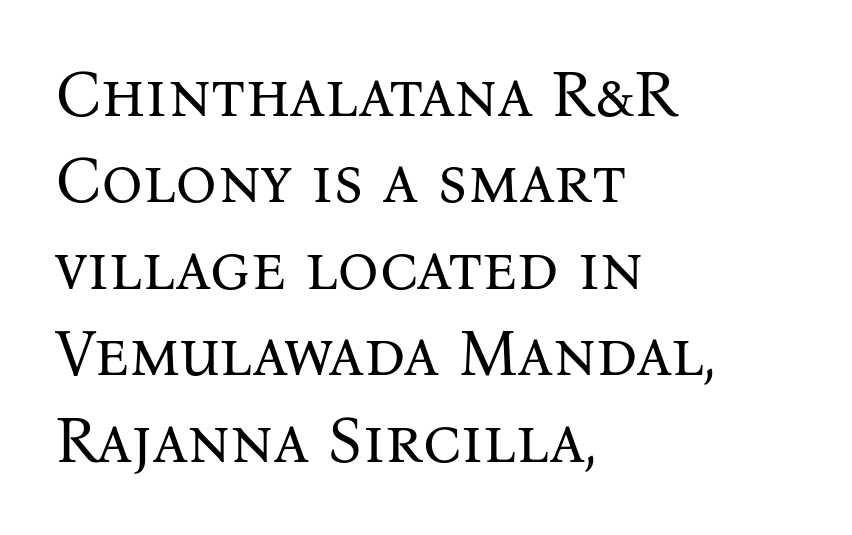
The image shows 65 px regular-weight serif type, upright; set left-aligned, normal line spacing (1.33x), normal letter spacing, not underlined; medium stroke contrast and a medium x-height.
